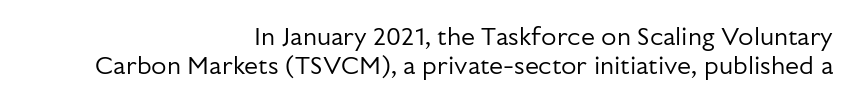
Does the lettering tilt? It doesn't — this is upright. Honestly, the rows look squashed on top of each other. Glyph-to-glyph distance matches everyday printed text. The paragraph shown leans on its right margin. Weight: not bold — regular or lighter. Descenders hang freely into open space.
